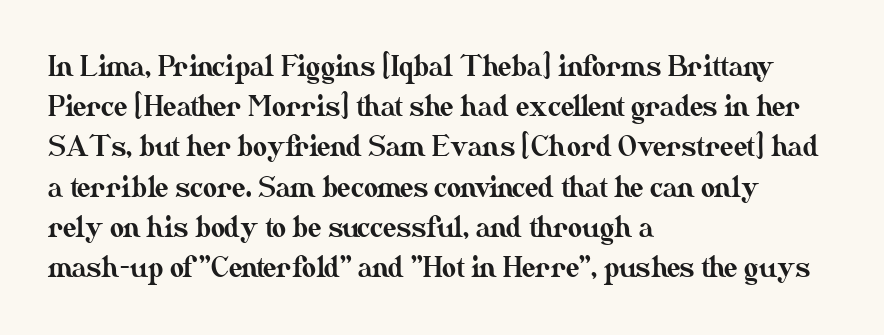
The image shows 27 px text type, upright; set left-aligned, normal line spacing (1.49x), normal letter spacing, not underlined.
